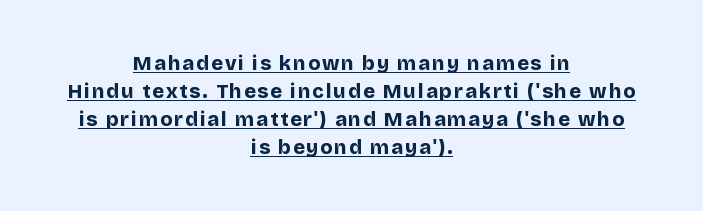
Q: Is the text bold? A: Yes.
Q: Is the text italic (slanted)? A: No, it is upright.
Q: Is the text underlined? A: Yes.
Q: How is the paragraph aligned? A: Centered.
Q: Is the spacing between lines tight, normal or loose? A: Normal.
